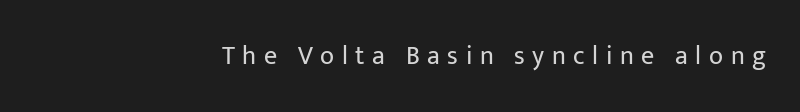
{"italic": "no", "bold": "no", "underline": "no", "align": "right", "letter_spacing": "wide", "letter_spacing_em": 0.29, "glyph_px": 26}
